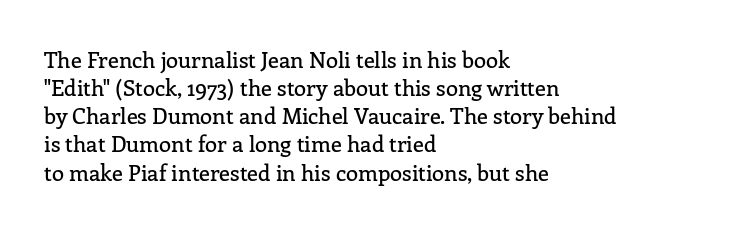
{"italic": "no", "underline": "no", "align": "left", "line_spacing": "normal", "line_spacing_ratio": 1.28, "letter_spacing": "normal", "letter_spacing_em": 0.0, "glyph_px": 22}
